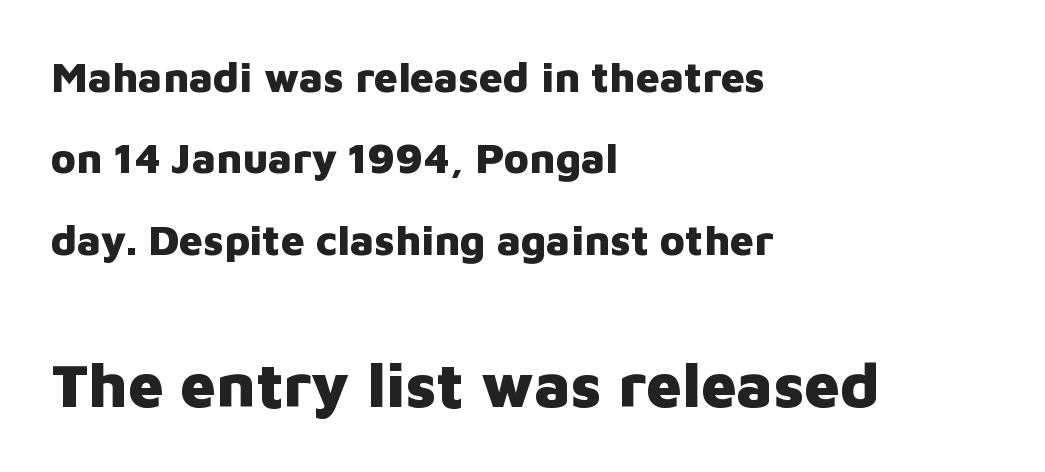
Q: Is the text bold? A: Yes.
Q: Is the text italic (slanted)? A: No, it is upright.
Q: Is the typeface a serif or a sans-serif typeface? A: Sans-serif.
Q: Is the text underlined? A: No.
Q: How is the paragraph aligned? A: Left-aligned.
Q: Is the spacing between letters normal or unusually wide? A: Normal.
Q: Is the spacing between lines tight, normal or loose? A: Loose.
Q: Which block of text is set in a larger size, the first (top) or the second (bottom)? A: The second (bottom) one.
Q: Width (condensed, normal, or wide)? A: Normal.
Q: Stroke contrast? A: Low.
Q: x-height? A: Medium.
Q: Monospaced? A: No.
